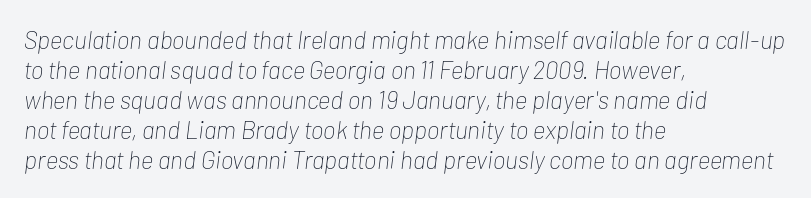
A classic flush-left, rag-right setting is used for this passage. Caption: standard tracking, unaltered. The letters look calm and open, with moderate or lighter stems. Does the lettering tilt? It does — this is italic.
